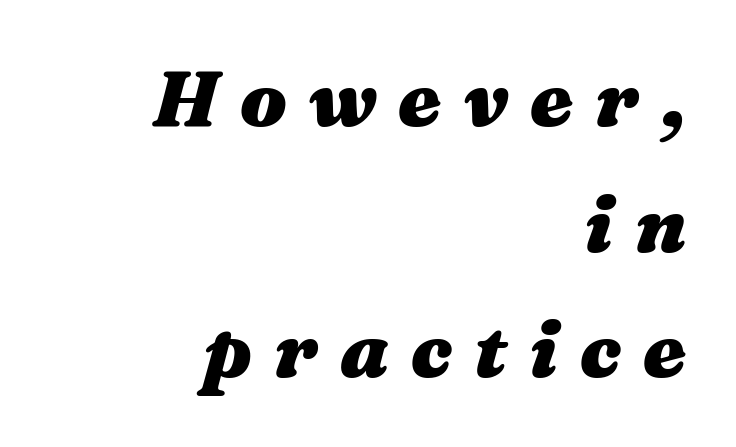
The image shows 78 px heavy, wide type, italic (leaning right); set right-aligned, normal line spacing (1.61x), unusually wide letter spacing (+0.28 em), not underlined; medium stroke contrast and a medium x-height.
